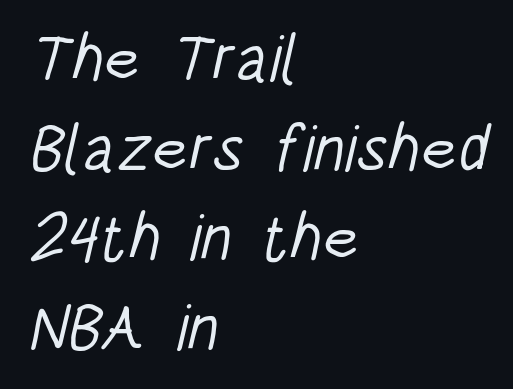
You can tell from the bare stems that sans-serif type was used. Beneath every word, the page is bare. Tracking here is standard; glyphs follow each other at the usual distance. Short and long lines alike share a common starting point at left.
